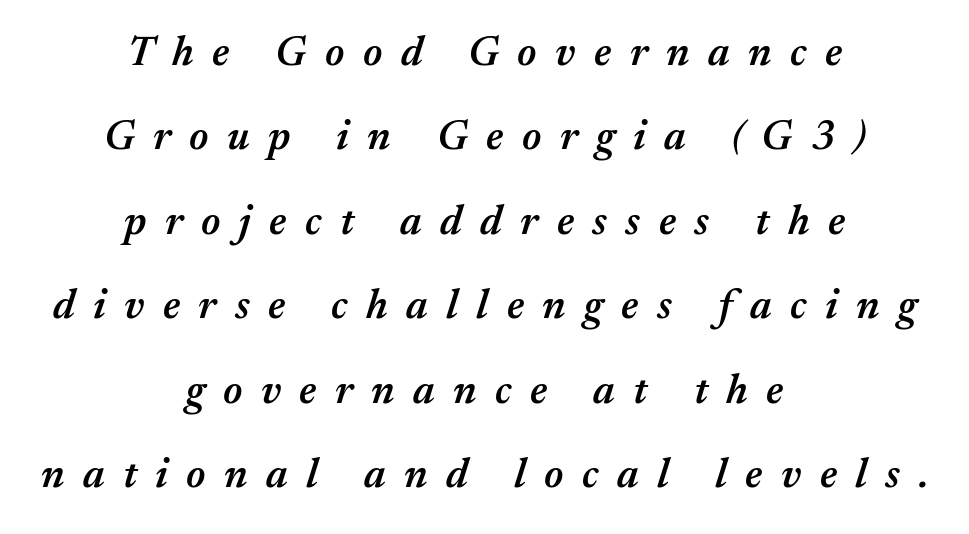
{"italic": "yes", "lean": "right", "slant_degrees": 17, "bold": "semi", "weight": "semibold", "width": "normal", "stroke_contrast": "medium", "x_height": "medium", "monospaced": "no", "underline": "no", "align": "center", "line_spacing": "loose", "line_spacing_ratio": 2.01, "letter_spacing": "wide", "letter_spacing_em": 0.44, "glyph_px": 42}
